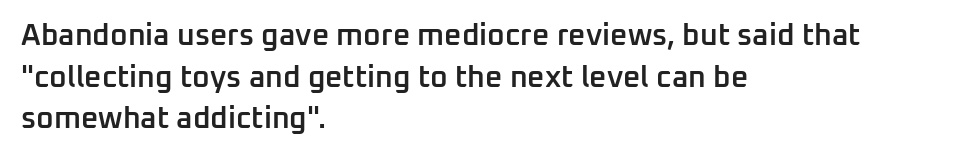
{"serif": "no", "italic": "no", "bold": "semi", "weight": "semibold", "width": "normal", "stroke_contrast": "low", "x_height": "medium", "monospaced": "no", "underline": "no", "align": "left", "line_spacing": "normal", "line_spacing_ratio": 1.39, "letter_spacing": "normal", "letter_spacing_em": 0.0, "glyph_px": 30}
